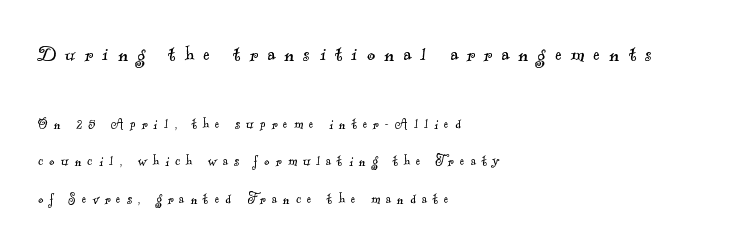
Caption: face not bold, strokes unweighted. Spacing between characters has been opened up far beyond the box default. The string is rendered with underlining switched off. Which chunk is bigger? The first one — the top block dwarfs the bottom.
